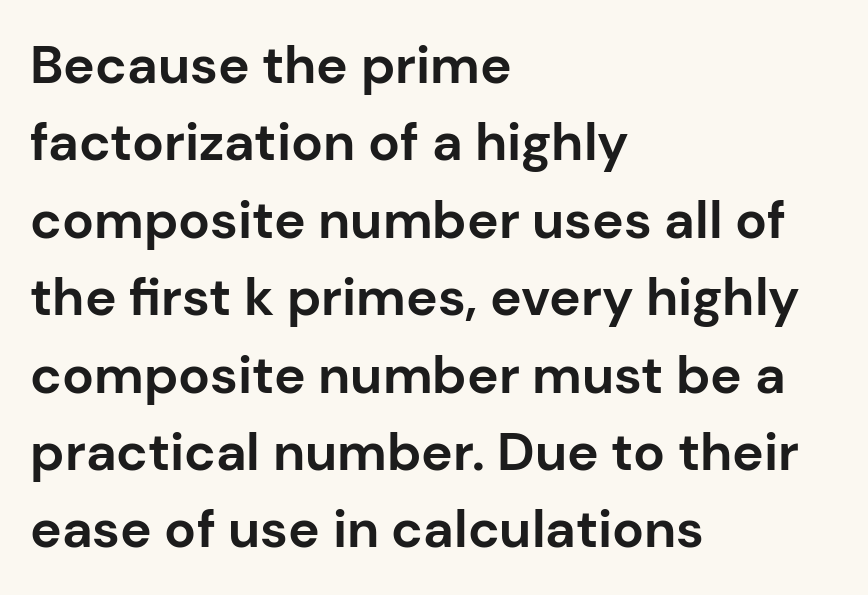
Regular leading. Strong, thick strokes mark this as bold type. Upright lettering throughout. The passage shown is not underscored anywhere. Teacher's note: observe the even left margin — that is flush-left alignment. The passage shown is typed in a proportional face where columns would drift.
